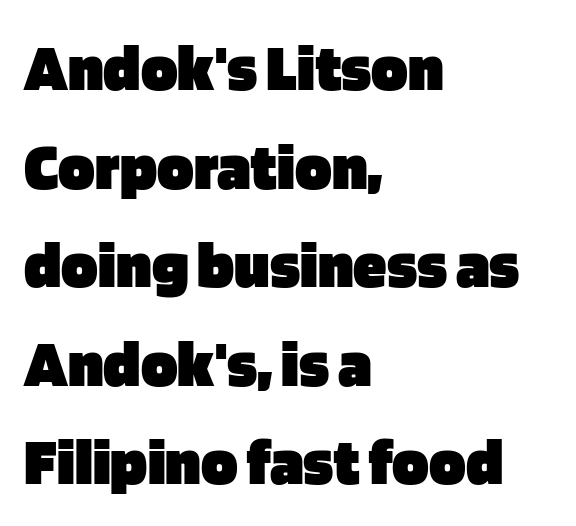
{"serif": "no", "italic": "no", "bold": "yes", "weight": "heavy", "width": "normal", "stroke_contrast": "low", "x_height": "large", "monospaced": "no", "underline": "no", "align": "left", "line_spacing": "normal", "line_spacing_ratio": 1.45, "letter_spacing": "normal", "letter_spacing_em": 0.0, "glyph_px": 68}
